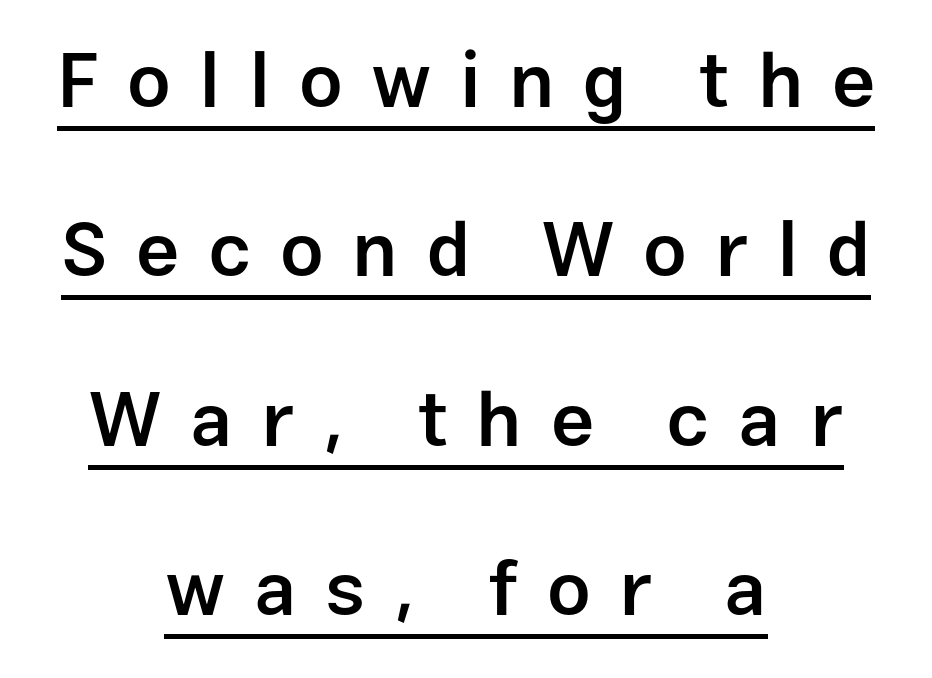
The image shows 77 px semibold sans-serif type, upright; set centered, loose line spacing (2.2x), unusually wide letter spacing (+0.37 em), underlined; low stroke contrast and a medium x-height.
